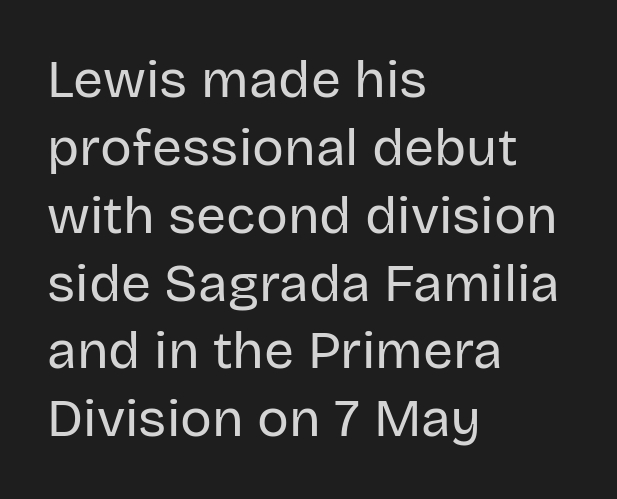
The image shows 53 px regular-weight sans-serif type, upright; set left-aligned, normal line spacing (1.28x), normal letter spacing, not underlined; low stroke contrast and a large x-height.
